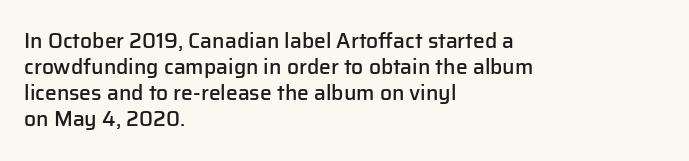
{"italic": "no", "bold": "semi", "underline": "no", "align": "left", "line_spacing_ratio": 1.24, "letter_spacing": "normal", "letter_spacing_em": 0.0, "glyph_px": 21}
